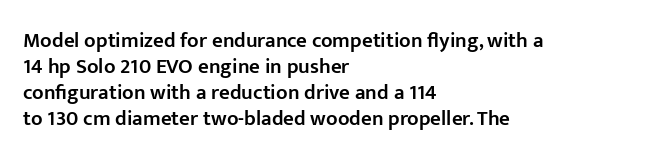
{"italic": "no", "bold": "semi", "underline": "no", "align": "left", "line_spacing_ratio": 1.24, "letter_spacing": "normal", "letter_spacing_em": 0.0, "glyph_px": 21}
